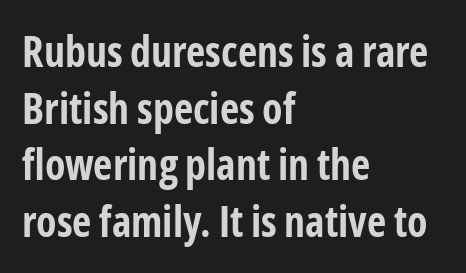
Q: Is the text bold? A: Yes.
Q: Is the text italic (slanted)? A: No, it is upright.
Q: Is the typeface a serif or a sans-serif typeface? A: Sans-serif.
Q: Is the text underlined? A: No.
Q: How is the paragraph aligned? A: Left-aligned.
Q: Is the spacing between letters normal or unusually wide? A: Normal.
Q: Is the spacing between lines tight, normal or loose? A: Normal.
Q: Width (condensed, normal, or wide)? A: Condensed.
Q: Stroke contrast? A: Low.
Q: x-height? A: Medium.
Q: Monospaced? A: No.
